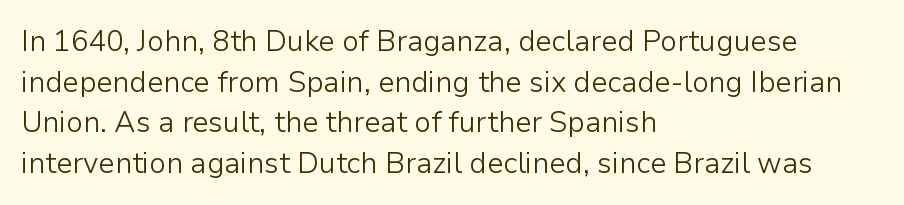
Left-aligned paragraph, ragged on the right. In terms of letterform style, serifs are entirely absent. The font is comparable to plain body text, perhaps lighter. Do the letters lean? They stand straight. Here the designer chose a conventional face with non-uniform glyph widths. A clean baseline with only descenders dipping below it.
